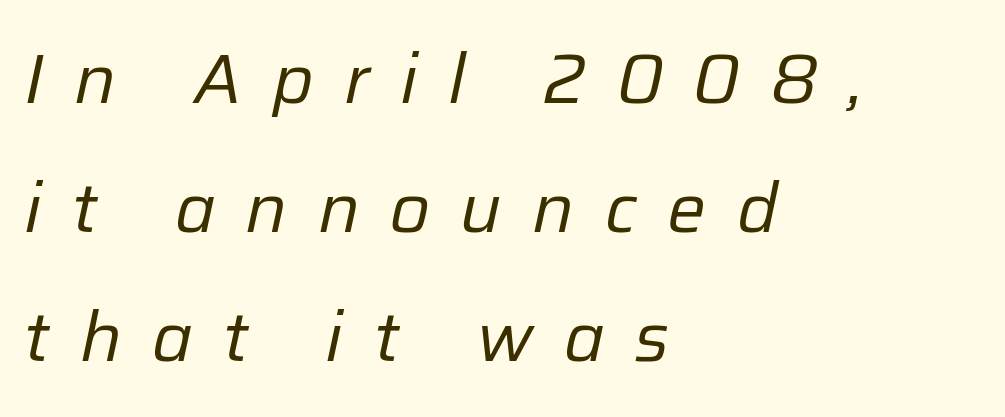
The passage shown is not underscored anywhere. Would a proofreader flag this as italicized? Yes. The strokes are not fattened; the text isn't bold. These lines are rendered in a variable-pitch font. The passage shown has open, widely tracked lettering throughout. This sample is left-justified, so line endings fall wherever the words run out.
